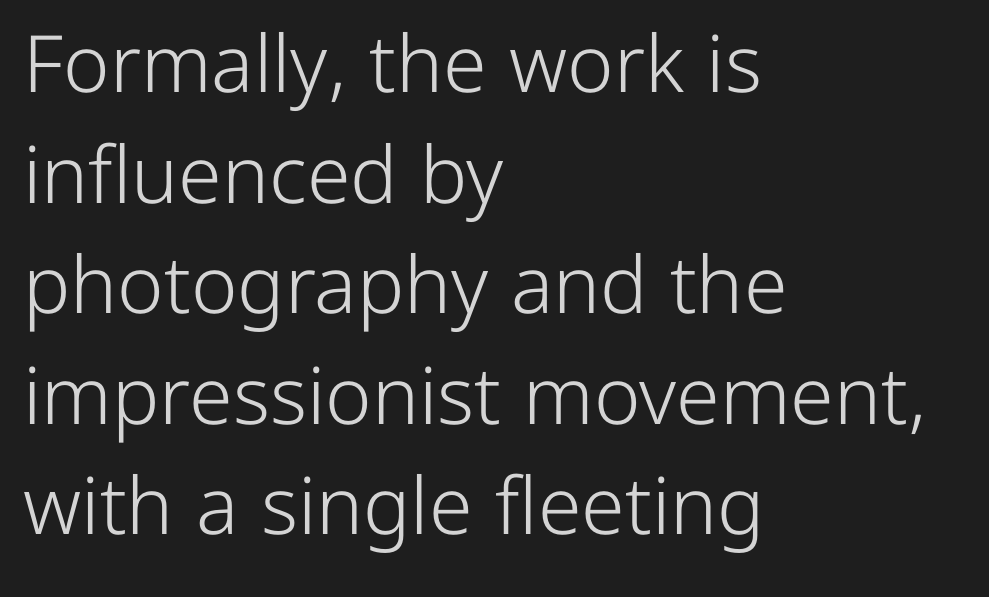
Q: Is the text bold? A: No.
Q: Is the text italic (slanted)? A: No, it is upright.
Q: Is the typeface a serif or a sans-serif typeface? A: Sans-serif.
Q: Is the text underlined? A: No.
Q: How is the paragraph aligned? A: Left-aligned.
Q: Is the spacing between letters normal or unusually wide? A: Normal.
Q: Is the spacing between lines tight, normal or loose? A: Normal.
Q: Width (condensed, normal, or wide)? A: Normal.
Q: Stroke contrast? A: Low.
Q: x-height? A: Medium.
Q: Monospaced? A: No.
